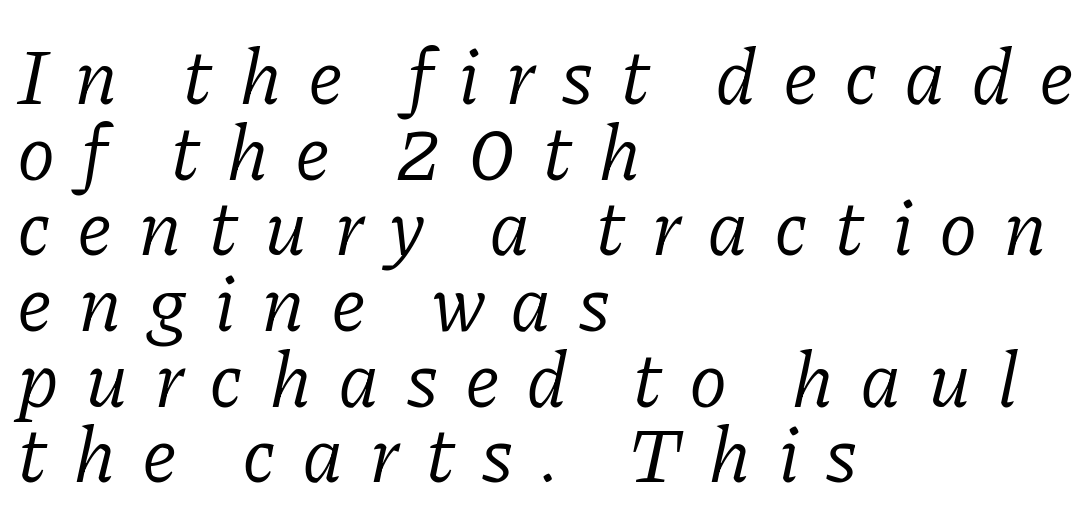
The image shows 78 px regular-weight serif type, italic (leaning right); set left-aligned, tight line spacing (0.97x), unusually wide letter spacing (+0.33 em), not underlined; low stroke contrast and a medium x-height.
